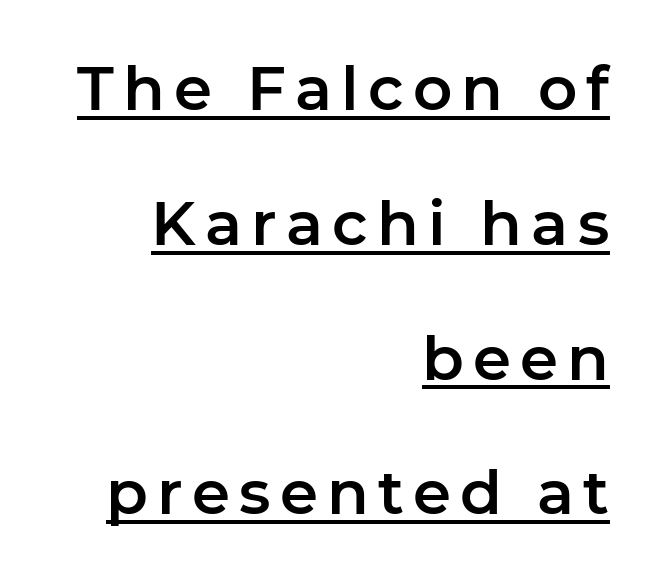
The image shows 61 px sans-serif type, upright; set right-aligned, loose line spacing (2.21x), underlined; low stroke contrast and a medium x-height.
